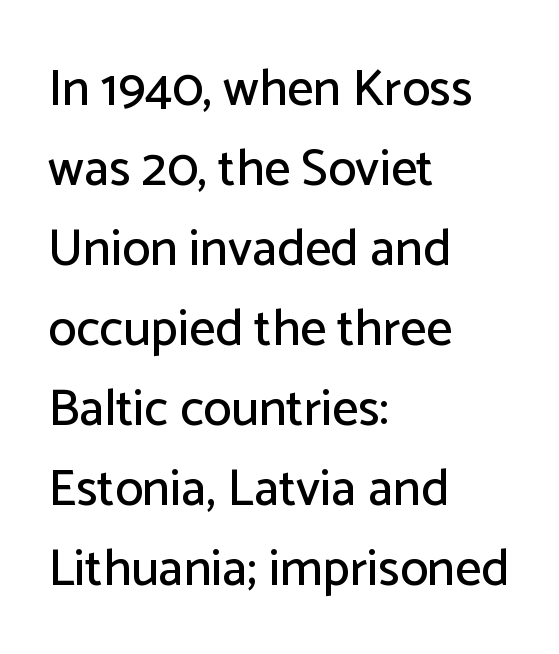
{"serif": "no", "italic": "no", "width": "normal", "stroke_contrast": "low", "x_height": "medium", "monospaced": "no", "underline": "no", "align": "left", "line_spacing": "normal", "line_spacing_ratio": 1.57, "letter_spacing": "normal", "letter_spacing_em": 0.0, "glyph_px": 51}
